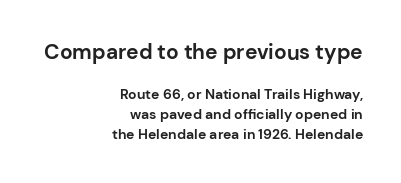
{"italic": "no", "bold": "yes", "underline": "no", "align": "right", "line_spacing": "normal", "line_spacing_ratio": 1.44, "letter_spacing": "normal", "letter_spacing_em": 0.0, "larger_block": "first", "size_ratio": 1.5, "glyph_px": 21}
